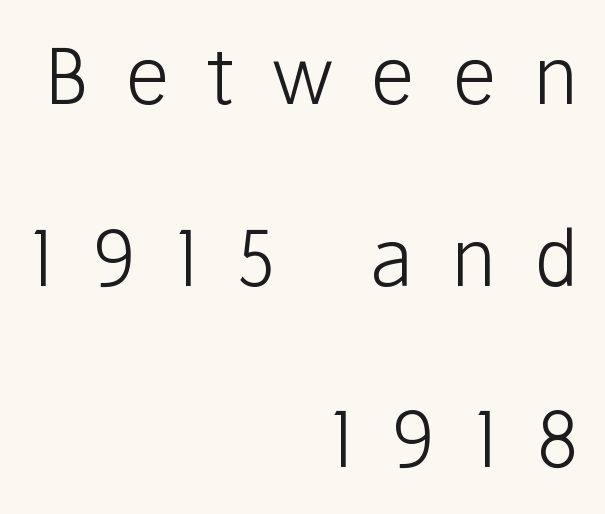
The space directly below the letters is spotless. This rendering widens character spacing well past its baseline value. The face used here is a sans, in the tradition of grotesques and geometrics. The passage is arranged like a letterhead date or caption credit — flush right.
